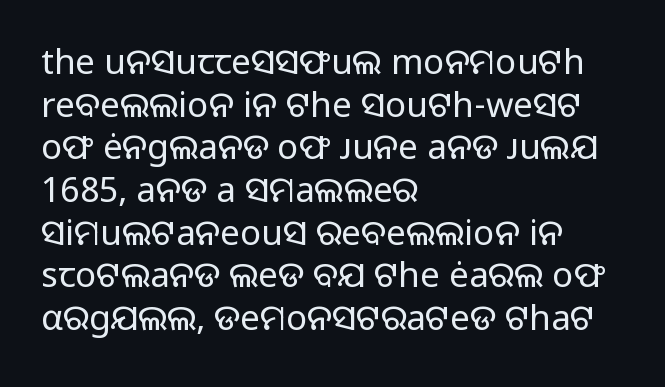
Q: Is the text bold? A: No.
Q: Is the text italic (slanted)? A: No, it is upright.
Q: Is the typeface a serif or a sans-serif typeface? A: Sans-serif.
Q: Is the text underlined? A: No.
Q: How is the paragraph aligned? A: Left-aligned.
Q: Is the spacing between letters normal or unusually wide? A: Normal.
Q: Width (condensed, normal, or wide)? A: Normal.
Q: Stroke contrast? A: Low.
Q: x-height? A: Medium.
Q: Monospaced? A: No.
